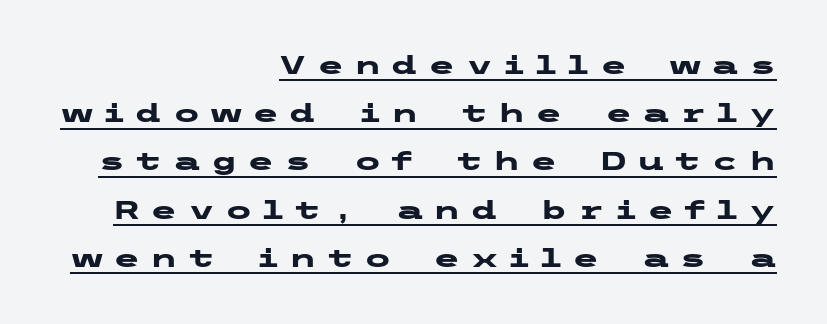
You can see a thin bar hugging the bottom of the glyphs. Loose tracking; the words dissolve into strings of separated letters. It's the straight-up-and-down kind of type. The vertical gap from one line to the next is large. Short and long lines alike share a common ending point at right. Weight: bold.
